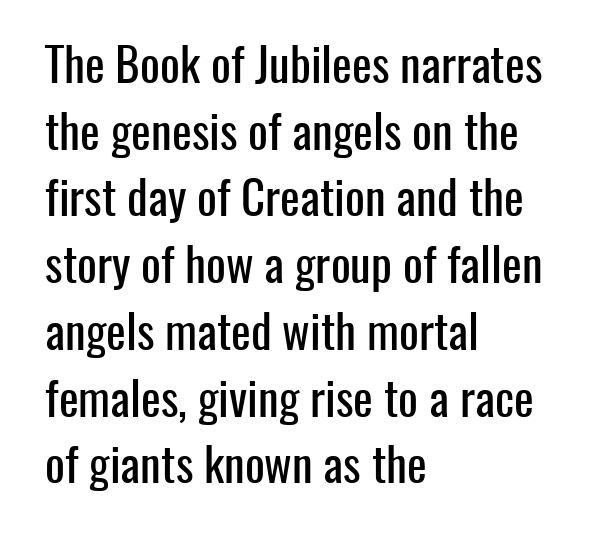
The image shows 47 px condensed sans-serif type, upright; set left-aligned, normal line spacing (1.42x), normal letter spacing, not underlined; low stroke contrast and a medium x-height.
